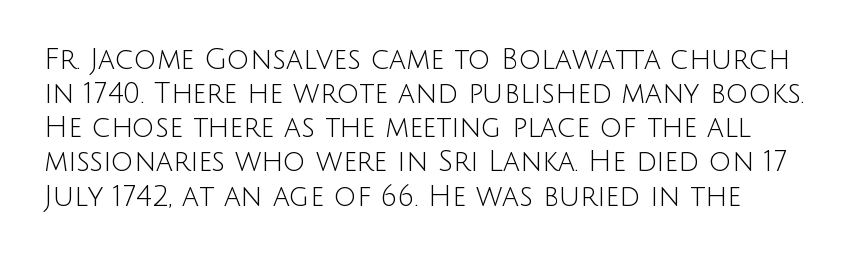
Q: Is the text bold? A: No.
Q: Is the text italic (slanted)? A: No, it is upright.
Q: Is the typeface a serif or a sans-serif typeface? A: Sans-serif.
Q: Is the text underlined? A: No.
Q: Is the spacing between letters normal or unusually wide? A: Normal.
Q: Width (condensed, normal, or wide)? A: Normal.
Q: Stroke contrast? A: Low.
Q: x-height? A: Large.
Q: Monospaced? A: No.
